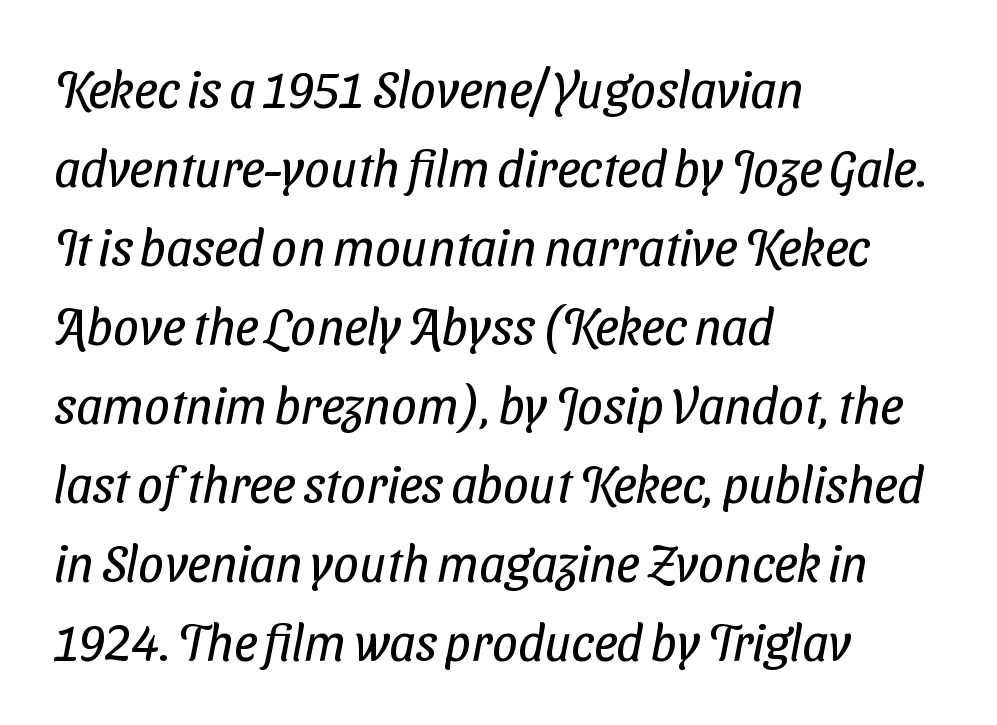
{"serif": "no", "bold": "no", "weight": "regular", "width": "condensed", "stroke_contrast": "low", "x_height": "medium", "monospaced": "no", "underline": "no", "align": "left", "line_spacing": "normal", "line_spacing_ratio": 1.55, "letter_spacing": "normal", "letter_spacing_em": 0.0, "glyph_px": 51}
